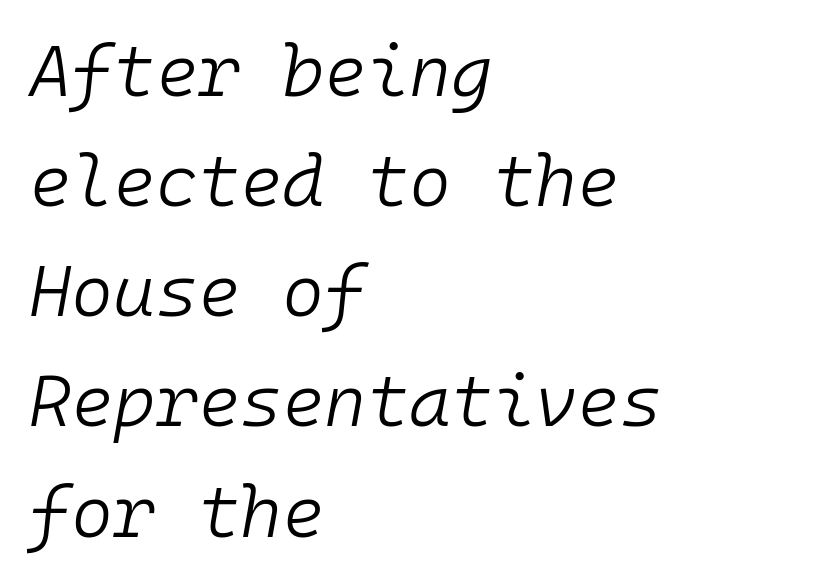
{"italic": "yes", "lean": "right", "slant_degrees": 10, "bold": "no", "weight": "light", "width": "normal", "stroke_contrast": "low", "x_height": "medium", "monospaced": "yes", "underline": "no", "align": "left", "line_spacing": "normal", "line_spacing_ratio": 1.53, "letter_spacing": "normal", "letter_spacing_em": 0.0, "glyph_px": 72}
